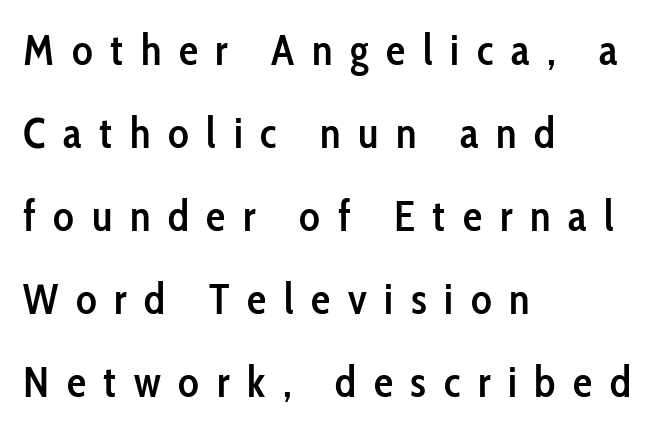
Q: Is the text bold? A: Semi-bold.
Q: Is the text italic (slanted)? A: No, it is upright.
Q: Is the typeface a serif or a sans-serif typeface? A: Sans-serif.
Q: Is the text underlined? A: No.
Q: How is the paragraph aligned? A: Left-aligned.
Q: Is the spacing between letters normal or unusually wide? A: Unusually wide.
Q: Is the spacing between lines tight, normal or loose? A: Loose.
Q: Width (condensed, normal, or wide)? A: Condensed.
Q: Stroke contrast? A: Low.
Q: x-height? A: Medium.
Q: Monospaced? A: No.
